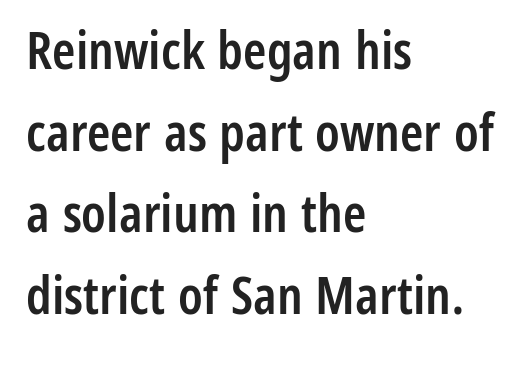
{"serif": "no", "italic": "no", "bold": "semi", "weight": "semibold", "width": "condensed", "stroke_contrast": "low", "x_height": "medium", "monospaced": "no", "underline": "no", "align": "left", "line_spacing": "normal", "line_spacing_ratio": 1.54, "letter_spacing": "normal", "letter_spacing_em": 0.0, "glyph_px": 53}
